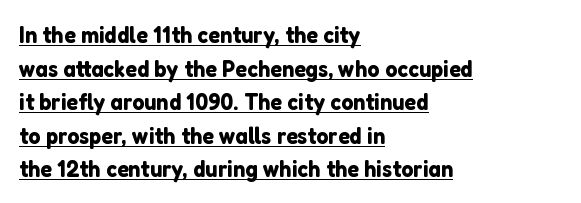
The image shows 24 px text type, upright; set left-aligned, normal line spacing (1.4x), normal letter spacing, underlined.
